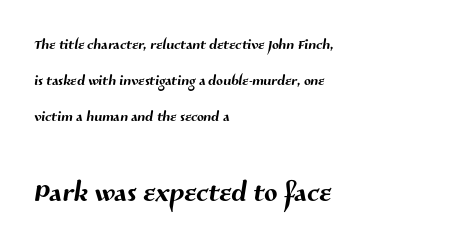
The image shows 39 px sans-serif type; set left-aligned, line spacing 1.8x, normal letter spacing, not underlined; the second (bottom) block is 1.95x larger; medium stroke contrast and a medium x-height.
